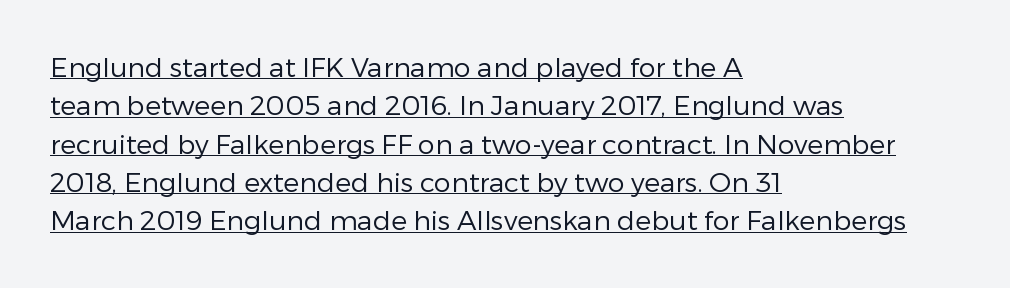
The image shows 27 px text type, upright; set left-aligned, normal line spacing (1.42x), normal letter spacing, underlined.
